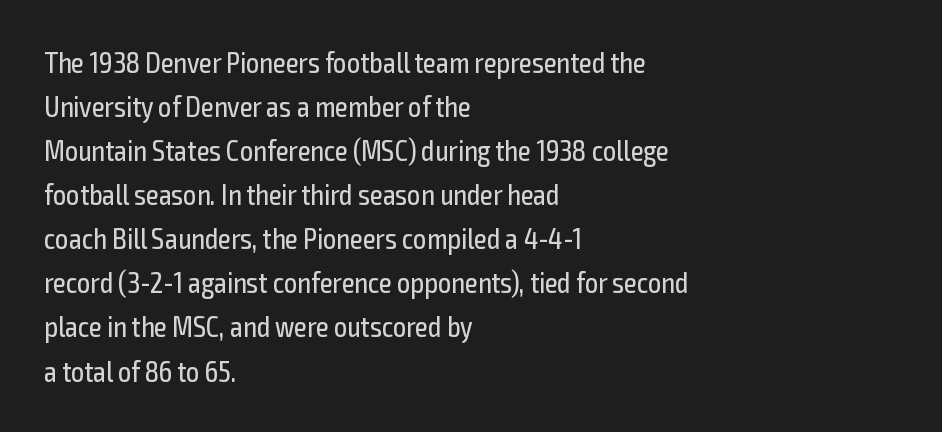
Q: Is the text bold? A: No.
Q: Is the text italic (slanted)? A: No, it is upright.
Q: Is the typeface a serif or a sans-serif typeface? A: Sans-serif.
Q: Is the text underlined? A: No.
Q: How is the paragraph aligned? A: Left-aligned.
Q: Is the spacing between letters normal or unusually wide? A: Normal.
Q: Is the spacing between lines tight, normal or loose? A: Normal.
Q: Width (condensed, normal, or wide)? A: Condensed.
Q: x-height? A: Medium.
Q: Monospaced? A: No.
